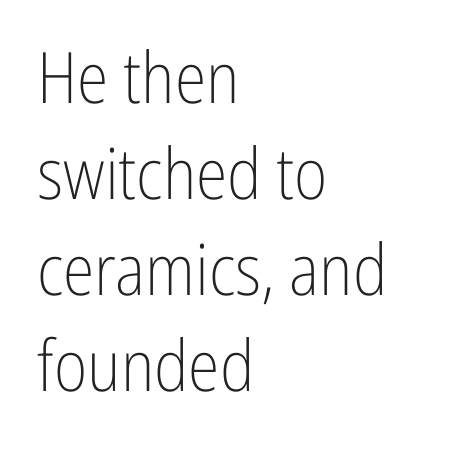
This sample keeps an unexceptional amount of space between lines. Is there any slant? The stems are plumb. Each line starts at the same left margin while the right side varies. Nothing sits at the stroke ends, so this counts as sans-serif. The passage shown is typed in a proportional face where columns would drift. Letter spacing: default.
